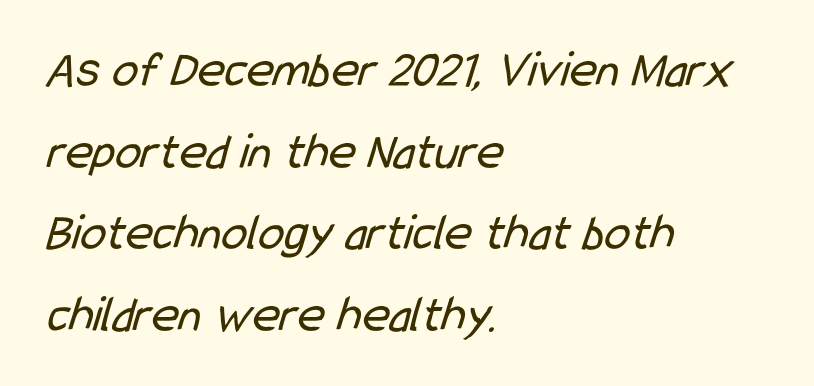
The image shows 52 px regular-weight, condensed sans-serif type; set left-aligned, normal line spacing (1.57x), normal letter spacing, not underlined; low stroke contrast and a medium x-height.
